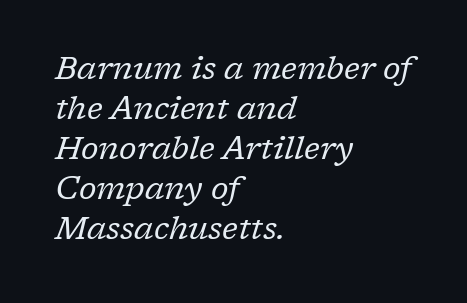
Q: Is the text bold? A: No.
Q: Is the text italic (slanted)? A: Yes, it leans right by about 17 degrees.
Q: Is the typeface a serif or a sans-serif typeface? A: Serif.
Q: Is the text underlined? A: No.
Q: How is the paragraph aligned? A: Left-aligned.
Q: Is the spacing between letters normal or unusually wide? A: Normal.
Q: Is the spacing between lines tight, normal or loose? A: Normal.
Q: Width (condensed, normal, or wide)? A: Normal.
Q: Stroke contrast? A: Low.
Q: x-height? A: Medium.
Q: Monospaced? A: No.
